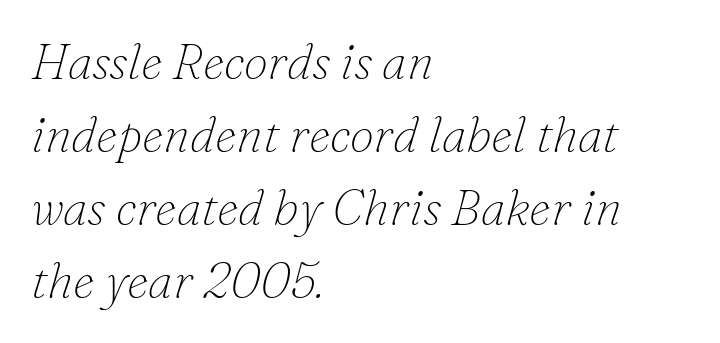
Q: Is the text bold? A: No.
Q: Is the text italic (slanted)? A: Yes, it leans right by about 16 degrees.
Q: Is the typeface a serif or a sans-serif typeface? A: Serif.
Q: Is the text underlined? A: No.
Q: How is the paragraph aligned? A: Left-aligned.
Q: Is the spacing between letters normal or unusually wide? A: Normal.
Q: Is the spacing between lines tight, normal or loose? A: Normal.
Q: Width (condensed, normal, or wide)? A: Normal.
Q: Stroke contrast? A: Low.
Q: x-height? A: Small.
Q: Monospaced? A: No.
